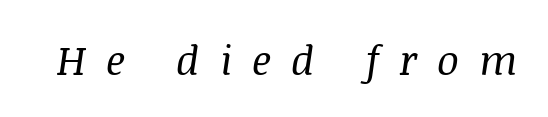
The space beneath each line is pristine and unruled. Here the designer chose a conventional face with non-uniform glyph widths. What stands out about the letter spacing? Its width — letters are far apart. A typesetter would mark this as italic. No chunkiness to these letters — they're not bold. The font family rendered here belongs to the serif group.
